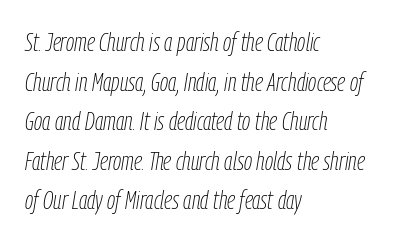
The image shows 26 px text type, italic (leaning right); set left-aligned, normal line spacing (1.52x), normal letter spacing, not underlined.
